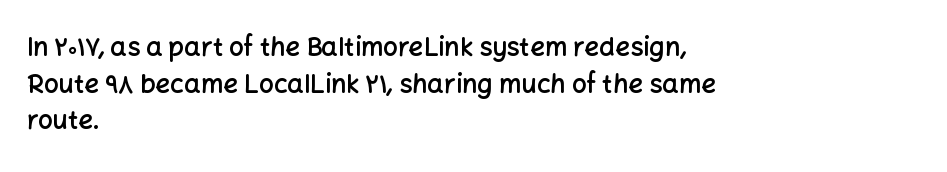
Q: Is the text bold? A: Semi-bold.
Q: Is the text italic (slanted)? A: No, it is upright.
Q: Is the text underlined? A: No.
Q: How is the paragraph aligned? A: Left-aligned.
Q: Is the spacing between letters normal or unusually wide? A: Normal.
Q: Is the spacing between lines tight, normal or loose? A: Normal.
